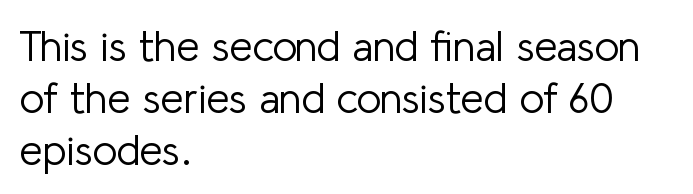
Q: Is the text bold? A: No.
Q: Is the text italic (slanted)? A: No, it is upright.
Q: Is the typeface a serif or a sans-serif typeface? A: Sans-serif.
Q: Is the text underlined? A: No.
Q: How is the paragraph aligned? A: Left-aligned.
Q: Is the spacing between letters normal or unusually wide? A: Normal.
Q: Width (condensed, normal, or wide)? A: Normal.
Q: Stroke contrast? A: Low.
Q: x-height? A: Medium.
Q: Monospaced? A: No.
